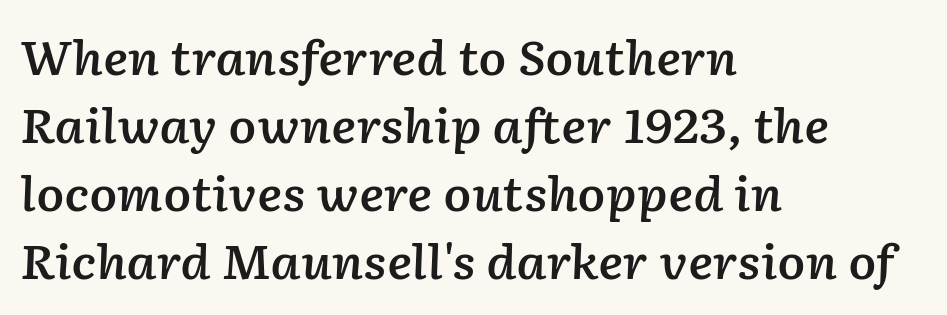
{"italic": "yes", "lean": "right", "slant_degrees": 2, "bold": "semi", "weight": "semibold", "width": "normal", "stroke_contrast": "low", "x_height": "medium", "monospaced": "no", "underline": "no", "align": "left", "line_spacing": "normal", "line_spacing_ratio": 1.48, "letter_spacing": "normal", "letter_spacing_em": 0.0, "glyph_px": 46}
